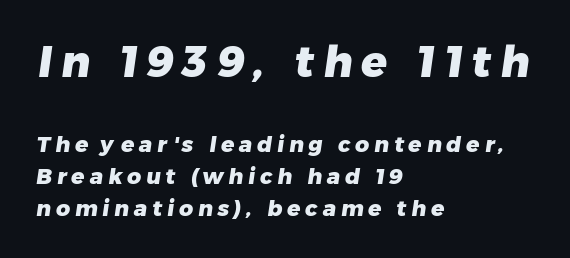
{"serif": "no", "bold": "yes", "weight": "heavy", "width": "normal", "stroke_contrast": "low", "x_height": "medium", "monospaced": "no", "underline": "no", "align": "left", "line_spacing": "normal", "line_spacing_ratio": 1.44, "letter_spacing": "wide", "letter_spacing_em": 0.22, "larger_block": "first", "size_ratio": 1.95, "glyph_px": 43}
